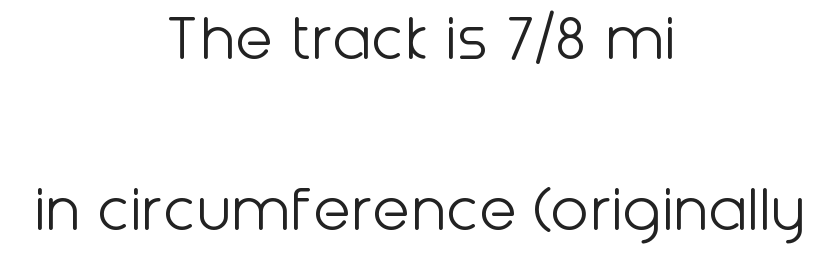
Q: Is the text bold? A: No.
Q: Is the text italic (slanted)? A: No, it is upright.
Q: Is the typeface a serif or a sans-serif typeface? A: Sans-serif.
Q: Is the text underlined? A: No.
Q: How is the paragraph aligned? A: Centered.
Q: Is the spacing between letters normal or unusually wide? A: Normal.
Q: Is the spacing between lines tight, normal or loose? A: Loose.
Q: Width (condensed, normal, or wide)? A: Normal.
Q: Stroke contrast? A: Low.
Q: x-height? A: Medium.
Q: Monospaced? A: No.
